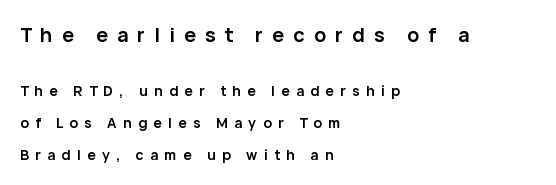
Type size steps down from the first block to the second. The string is rendered with underlining switched off. Alignment: flush left. Each new line begins a long way beneath the previous one. This sample uses expanded letter spacing, leaving extra air between glyphs. This is heavy type, rendered in bold.
